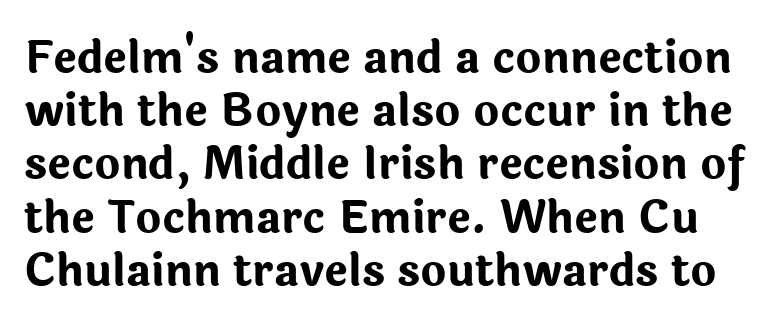
The image shows 44 px bold sans-serif type, upright; set line spacing 1.21x, normal letter spacing, not underlined; low stroke contrast and a medium x-height.
